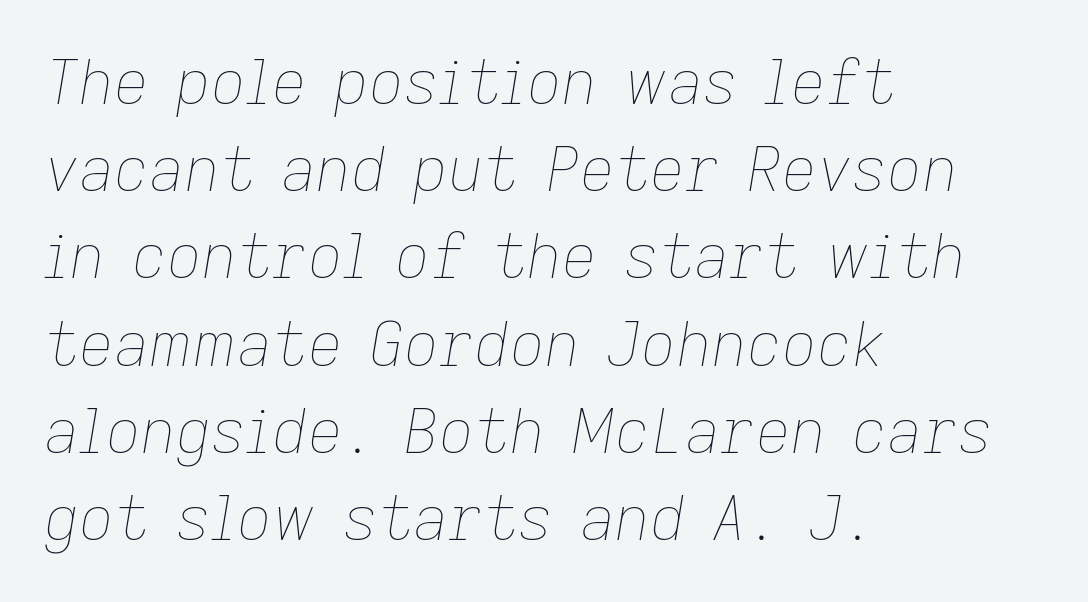
{"italic": "yes", "lean": "right", "slant_degrees": 9, "bold": "no", "weight": "thin", "width": "normal", "stroke_contrast": "low", "x_height": "medium", "monospaced": "no", "underline": "no", "align": "left", "line_spacing": "normal", "line_spacing_ratio": 1.43, "letter_spacing": "normal", "letter_spacing_em": 0.0, "glyph_px": 61}
